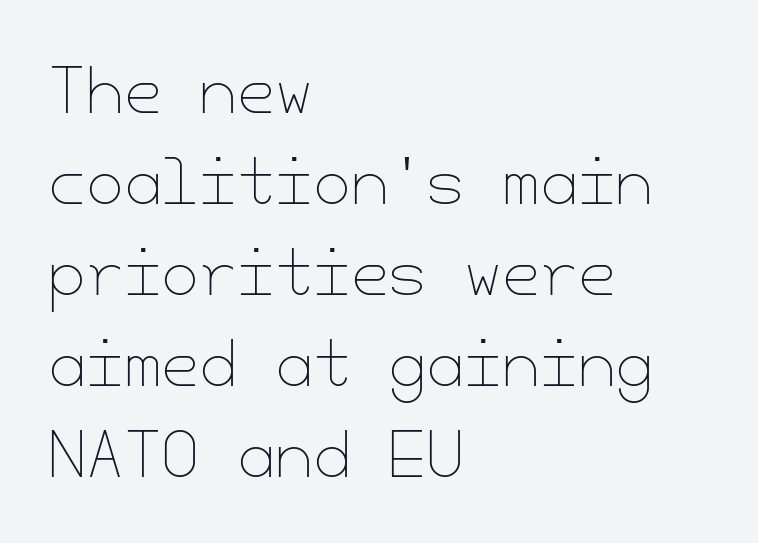
{"italic": "no", "bold": "no", "weight": "thin", "width": "normal", "stroke_contrast": "low", "x_height": "small", "underline": "no", "align": "left", "line_spacing": "normal", "line_spacing_ratio": 1.49, "letter_spacing": "normal", "letter_spacing_em": 0.0, "glyph_px": 61}
